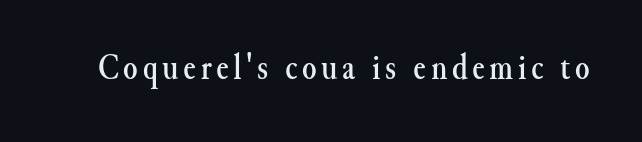
{"serif": "yes", "italic": "no", "width": "normal", "stroke_contrast": "medium", "x_height": "small", "monospaced": "no", "underline": "no", "glyph_px": 37}
